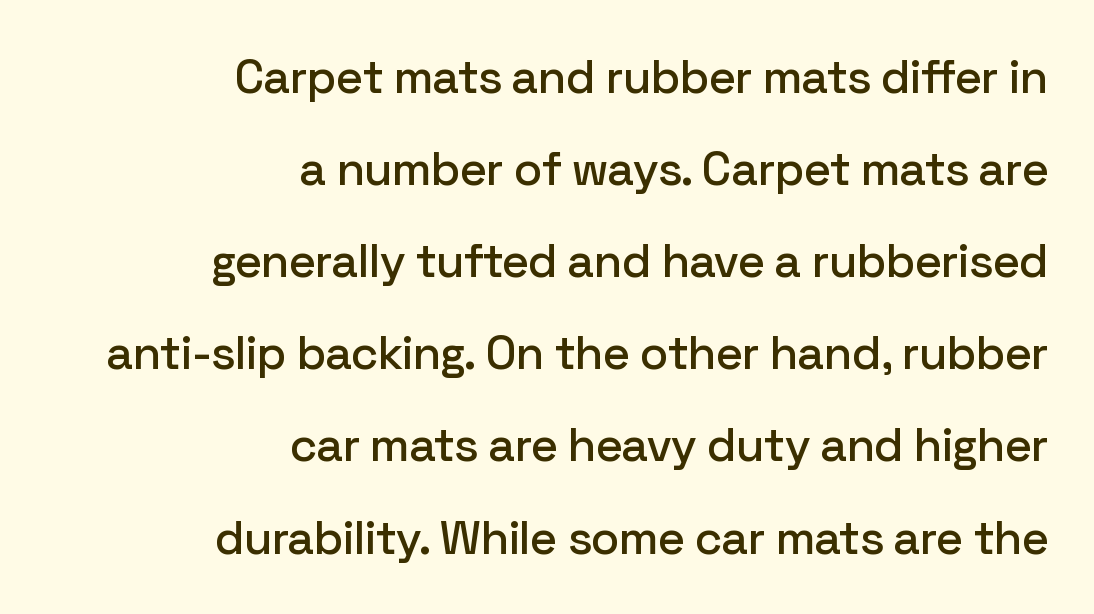
The image shows 47 px sans-serif type, upright; set right-aligned, loose line spacing (1.96x), normal letter spacing, not underlined; low stroke contrast and a medium x-height.
